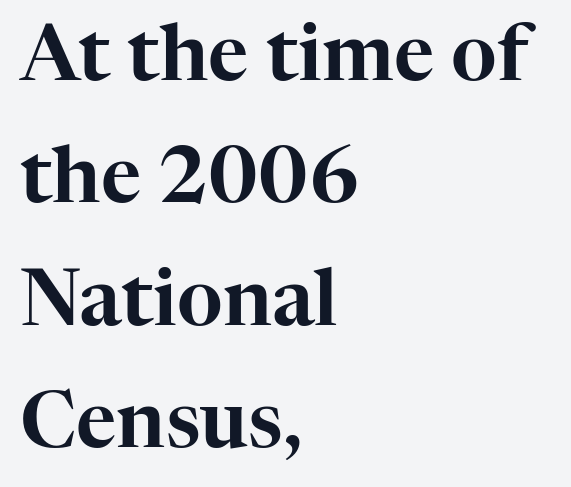
{"serif": "yes", "italic": "no", "width": "normal", "stroke_contrast": "high", "x_height": "medium", "monospaced": "no", "underline": "no", "align": "left", "line_spacing": "normal", "line_spacing_ratio": 1.57, "letter_spacing": "normal", "letter_spacing_em": 0.0, "glyph_px": 78}
